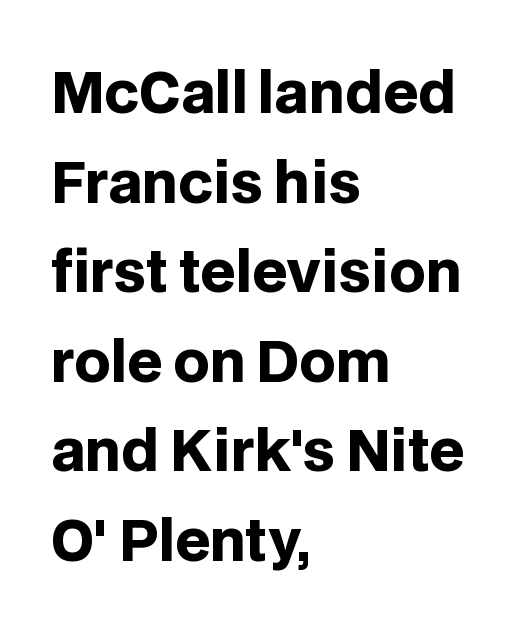
In terms of letterform style, serifs are entirely absent. The passage shown is not underscored anywhere. The rows are spaced the way most documents space them. The passage shown has conventional tracking throughout. Its strokes are broad and dark, the hallmark of bold type.
